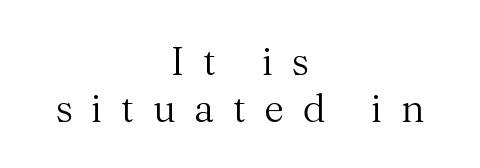
The image shows 39 px regular-weight serif type, upright; set centered, line spacing 1.2x, unusually wide letter spacing (+0.47 em), not underlined; medium stroke contrast and a medium x-height.
